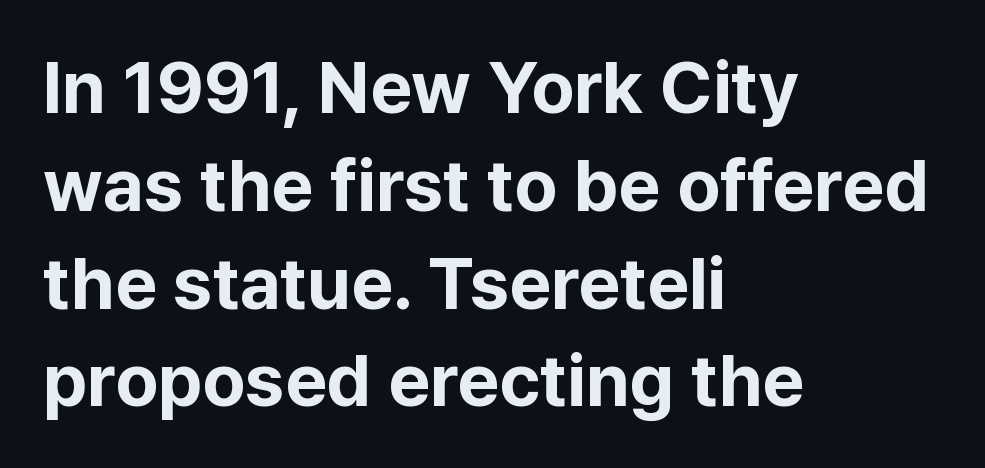
{"serif": "no", "italic": "no", "bold": "yes", "weight": "bold", "width": "normal", "stroke_contrast": "low", "x_height": "medium", "monospaced": "no", "underline": "no", "align": "left", "line_spacing": "normal", "line_spacing_ratio": 1.34, "letter_spacing": "normal", "letter_spacing_em": 0.0, "glyph_px": 73}
